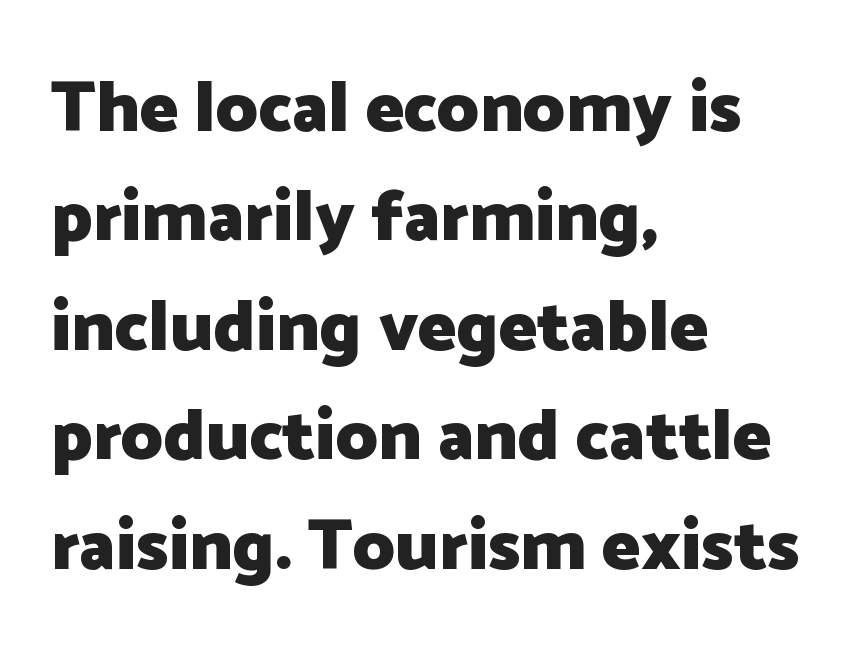
Q: Is the text bold? A: Yes.
Q: Is the text italic (slanted)? A: No, it is upright.
Q: Is the typeface a serif or a sans-serif typeface? A: Sans-serif.
Q: Is the text underlined? A: No.
Q: How is the paragraph aligned? A: Left-aligned.
Q: Is the spacing between letters normal or unusually wide? A: Normal.
Q: Is the spacing between lines tight, normal or loose? A: Normal.
Q: Width (condensed, normal, or wide)? A: Normal.
Q: Stroke contrast? A: Low.
Q: x-height? A: Medium.
Q: Monospaced? A: No.
